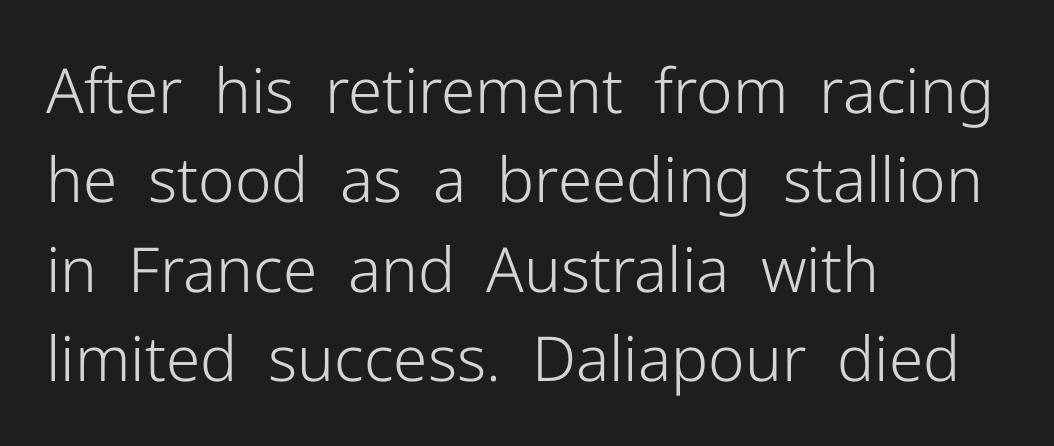
What's the leading like? Ordinary, nothing unusual. Are there feet on the stems? There aren't — it's a sans. These lines are rendered in a variable-pitch font. Look at the tracking — it's just the regular setting, nothing added. All the whitespace from short lines collects on the right. No italicization has been applied; the sample stays upright.
